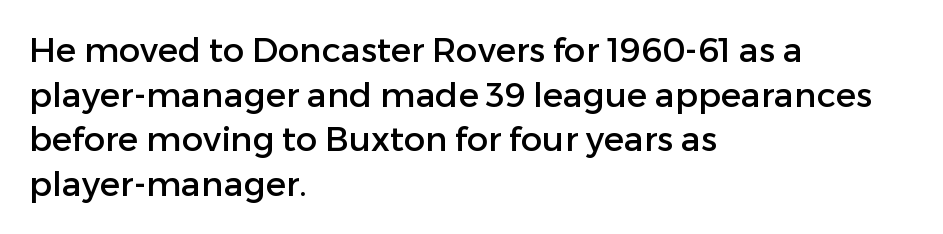
Q: Is the text italic (slanted)? A: No, it is upright.
Q: Is the typeface a serif or a sans-serif typeface? A: Sans-serif.
Q: Is the text underlined? A: No.
Q: How is the paragraph aligned? A: Left-aligned.
Q: Is the spacing between letters normal or unusually wide? A: Normal.
Q: Is the spacing between lines tight, normal or loose? A: Normal.
Q: Width (condensed, normal, or wide)? A: Normal.
Q: Stroke contrast? A: Low.
Q: x-height? A: Medium.
Q: Monospaced? A: No.
